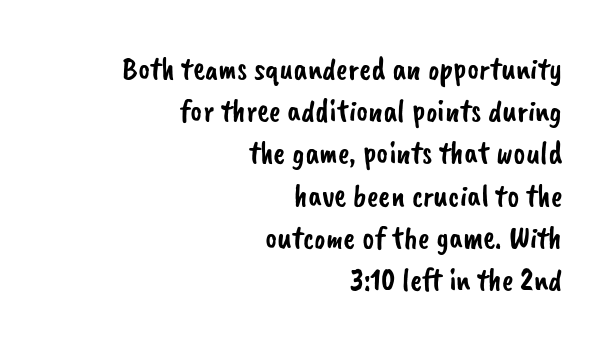
The line texture is even and compact thanks to regular tracking. Leading: standard. The zone under the glyphs is completely vacant. The designer went with a sans here, leaving each stem footless. This sample is right-justified, so line beginnings fall wherever the words allow. Spacing verdict: proportional, widths tailored to each character.
